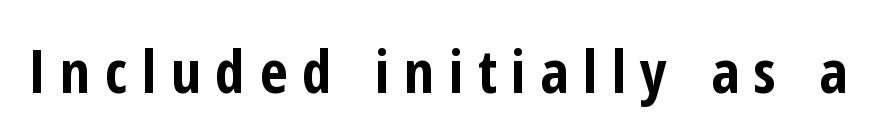
{"serif": "no", "italic": "no", "bold": "yes", "weight": "bold", "width": "condensed", "stroke_contrast": "low", "x_height": "medium", "monospaced": "no", "underline": "no", "letter_spacing": "wide", "letter_spacing_em": 0.24, "glyph_px": 60}
